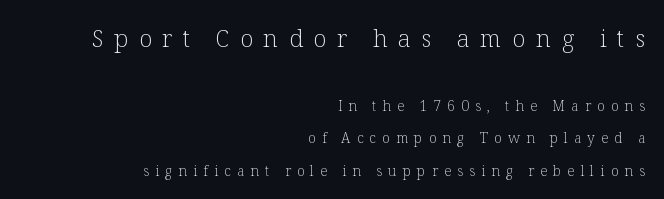
{"italic": "no", "bold": "no", "underline": "no", "align": "right", "line_spacing": "loose", "line_spacing_ratio": 2.32, "letter_spacing": "wide", "letter_spacing_em": 0.44, "larger_block": "first", "size_ratio": 1.71, "glyph_px": 24}
